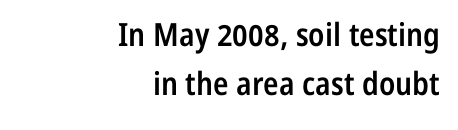
{"serif": "no", "italic": "no", "bold": "semi", "weight": "semibold", "width": "condensed", "stroke_contrast": "low", "x_height": "medium", "monospaced": "no", "underline": "no", "align": "right", "line_spacing": "normal", "line_spacing_ratio": 1.54, "letter_spacing": "normal", "letter_spacing_em": 0.0, "glyph_px": 32}
